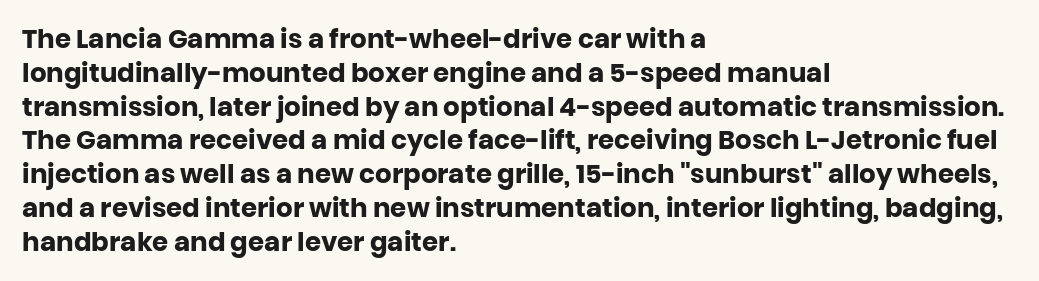
The image shows 26 px bold type, upright; set left-aligned, normal line spacing (1.3x), normal letter spacing, not underlined.
